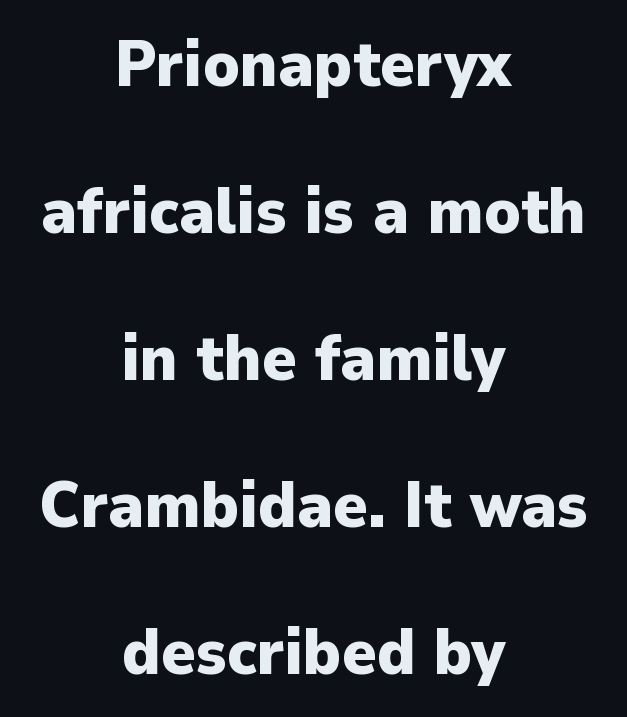
Q: Is the text bold? A: Yes.
Q: Is the text italic (slanted)? A: No, it is upright.
Q: Is the typeface a serif or a sans-serif typeface? A: Sans-serif.
Q: Is the text underlined? A: No.
Q: How is the paragraph aligned? A: Centered.
Q: Is the spacing between letters normal or unusually wide? A: Normal.
Q: Is the spacing between lines tight, normal or loose? A: Loose.
Q: Width (condensed, normal, or wide)? A: Normal.
Q: Stroke contrast? A: Low.
Q: x-height? A: Medium.
Q: Monospaced? A: No.
